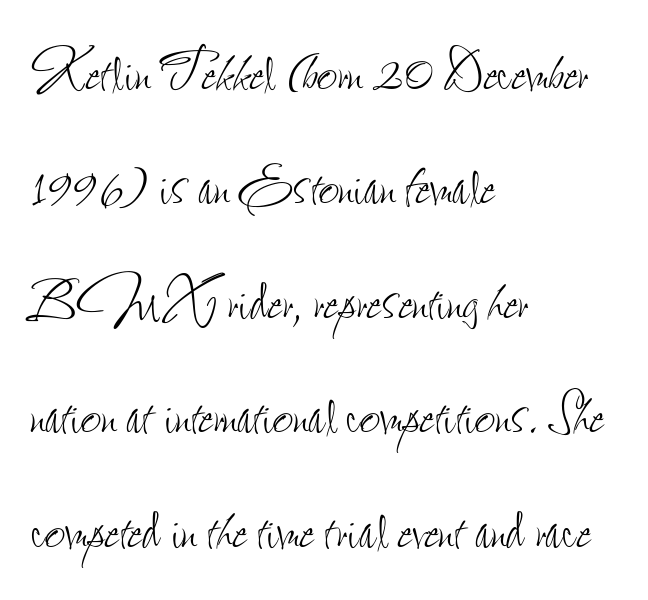
Q: Is the text bold? A: No.
Q: Is the text italic (slanted)? A: Yes.
Q: Is the text underlined? A: No.
Q: How is the paragraph aligned? A: Left-aligned.
Q: Is the spacing between letters normal or unusually wide? A: Normal.
Q: Is the spacing between lines tight, normal or loose? A: Normal.
Q: Width (condensed, normal, or wide)? A: Condensed.
Q: Stroke contrast? A: Low.
Q: x-height? A: Small.
Q: Monospaced? A: No.
